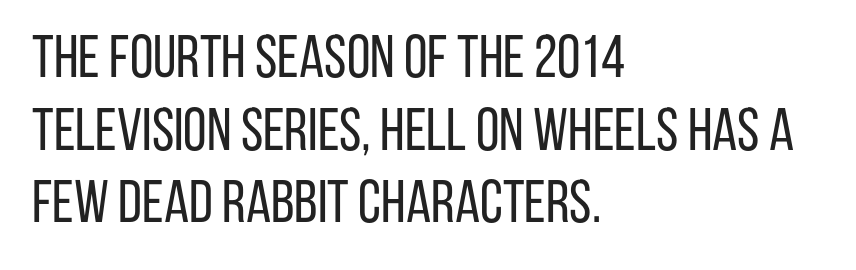
Q: Is the text bold? A: No.
Q: Is the text italic (slanted)? A: No, it is upright.
Q: Is the typeface a serif or a sans-serif typeface? A: Sans-serif.
Q: Is the text underlined? A: No.
Q: How is the paragraph aligned? A: Left-aligned.
Q: Is the spacing between letters normal or unusually wide? A: Normal.
Q: Width (condensed, normal, or wide)? A: Condensed.
Q: Stroke contrast? A: Low.
Q: x-height? A: Large.
Q: Monospaced? A: No.
